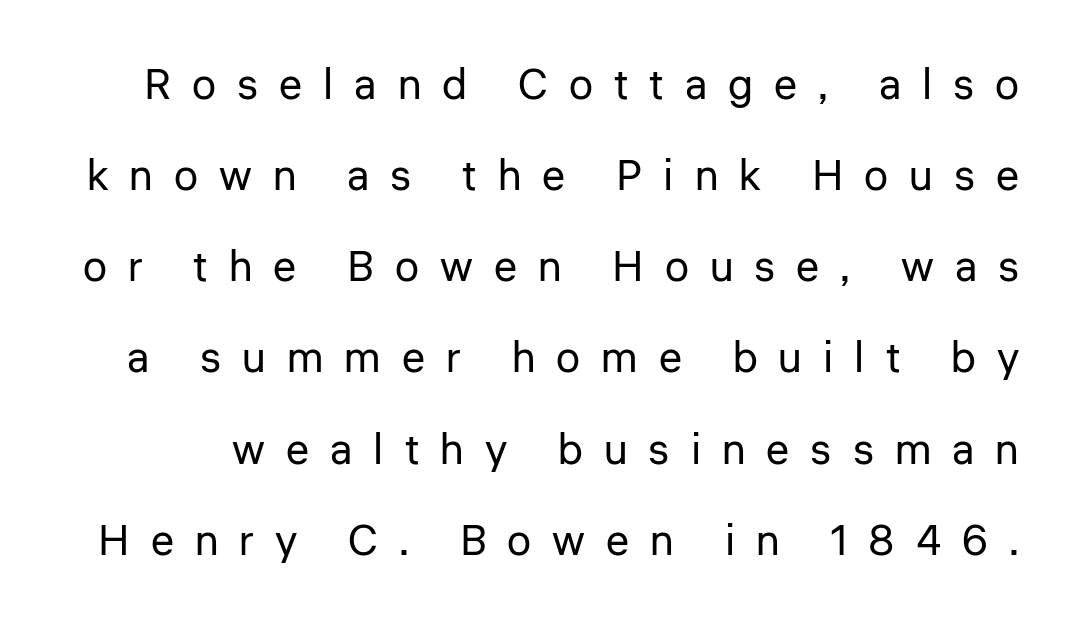
The image shows 43 px regular-weight sans-serif type, upright; set loose line spacing (2.12x), unusually wide letter spacing (+0.49 em), not underlined; low stroke contrast and a medium x-height.
